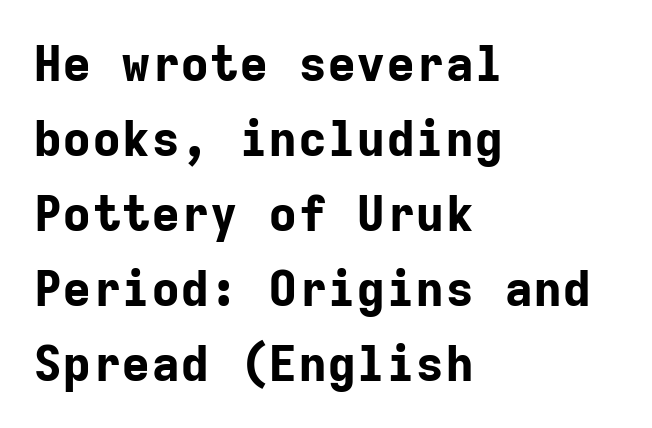
Q: Is the text bold? A: Yes.
Q: Is the text italic (slanted)? A: No, it is upright.
Q: Is the typeface a serif or a sans-serif typeface? A: Sans-serif.
Q: Is the text underlined? A: No.
Q: How is the paragraph aligned? A: Left-aligned.
Q: Is the spacing between letters normal or unusually wide? A: Normal.
Q: Is the spacing between lines tight, normal or loose? A: Normal.
Q: Width (condensed, normal, or wide)? A: Normal.
Q: Stroke contrast? A: Low.
Q: x-height? A: Medium.
Q: Monospaced? A: Yes.
